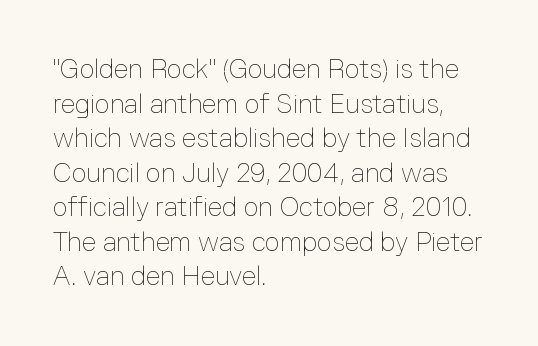
No chunkiness to these letters — they're not bold. A classic flush-left, rag-right setting is used for this passage. One glance says typical: line gaps are just what's usual. The letters sit at their default tracking, neither squeezed nor spread.
